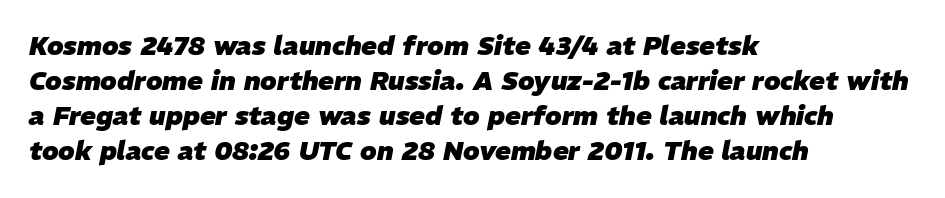
Quick note: interline space is typical. The setting favours the left margin, as ordinary paragraphs usually do. Stroke thickness is high; the sample reads as a true bold. The string is rendered with underlining switched off.
